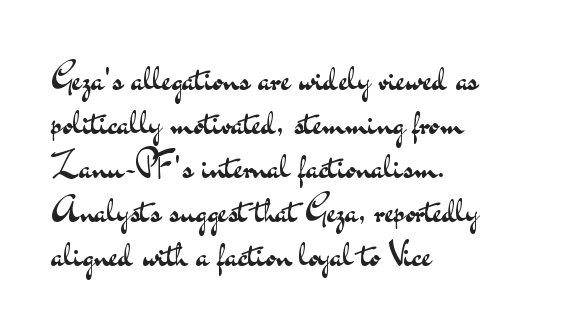
No letter is thick-stroked: the sample isn't bold. Proportional: the letters do not fall into vertical columns. Typeset ragged right — the left edge is the straight one. Standard letterfit; no display-style spreading of the glyphs. Anything drawn beneath the words? Only blank space.
